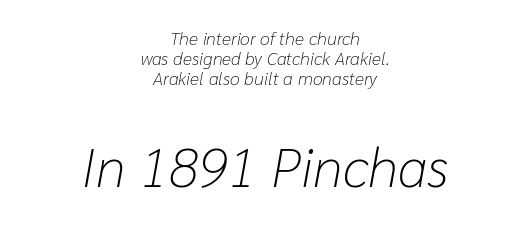
The image shows 55 px light type, italic (leaning right); set centered, tight line spacing (1.1x), normal letter spacing, not underlined; the second (bottom) block is 3.06x larger; low stroke contrast and a medium x-height.
